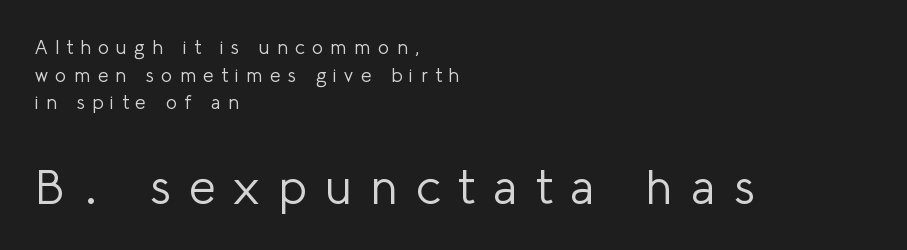
Q: Is the text bold? A: No.
Q: Is the text italic (slanted)? A: No, it is upright.
Q: Is the typeface a serif or a sans-serif typeface? A: Sans-serif.
Q: Is the text underlined? A: No.
Q: How is the paragraph aligned? A: Left-aligned.
Q: Is the spacing between letters normal or unusually wide? A: Unusually wide.
Q: Is the spacing between lines tight, normal or loose? A: Normal.
Q: Which block of text is set in a larger size, the first (top) or the second (bottom)? A: The second (bottom) one.
Q: Width (condensed, normal, or wide)? A: Normal.
Q: Stroke contrast? A: Low.
Q: x-height? A: Medium.
Q: Monospaced? A: No.
